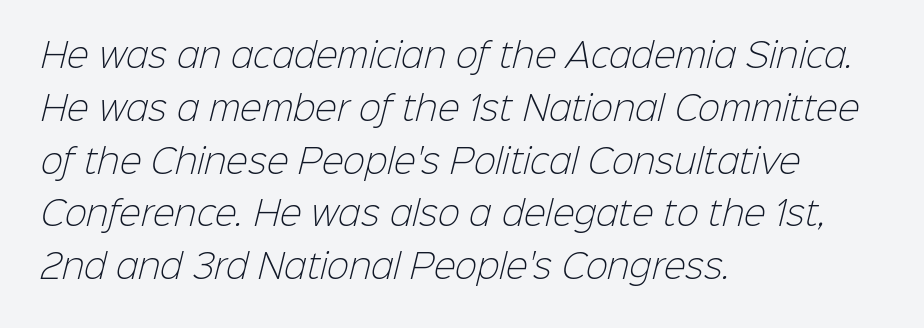
{"serif": "no", "bold": "no", "weight": "light", "width": "normal", "stroke_contrast": "low", "x_height": "medium", "monospaced": "no", "underline": "no", "align": "left", "line_spacing": "normal", "line_spacing_ratio": 1.6, "letter_spacing": "normal", "letter_spacing_em": 0.0, "glyph_px": 33}
